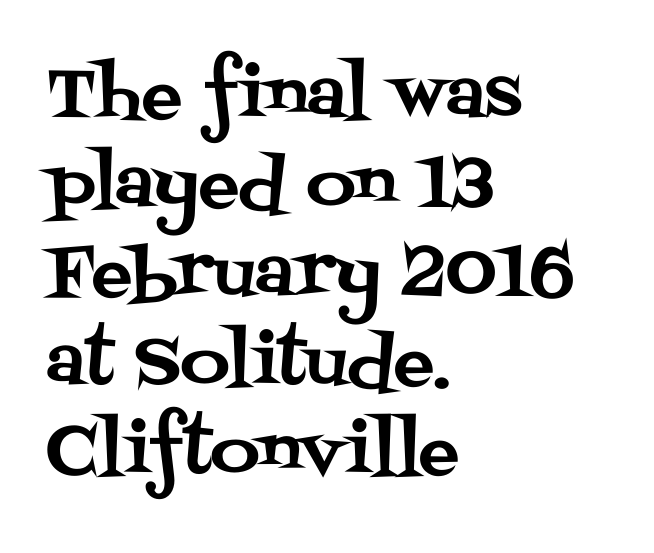
Here the designer chose a conventional face with non-uniform glyph widths. Notice how the passage keeps a crisp vertical edge on the left only. Nobody touched the tracking dial on this one. Tall strokes in this sample are plumb rather than angled.
